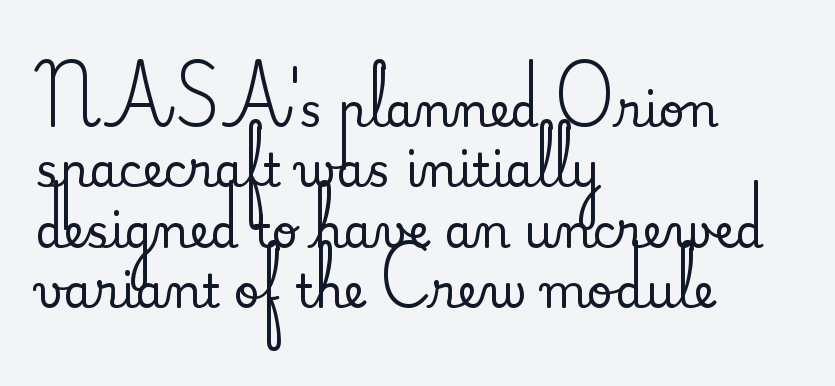
The text block is weighted toward the left margin, trailing off unevenly rightward. Proportional: the letters do not fall into vertical columns. Summary of vertical rhythm: regular, with standard interline spacing. Lines of text with bare space underneath.
